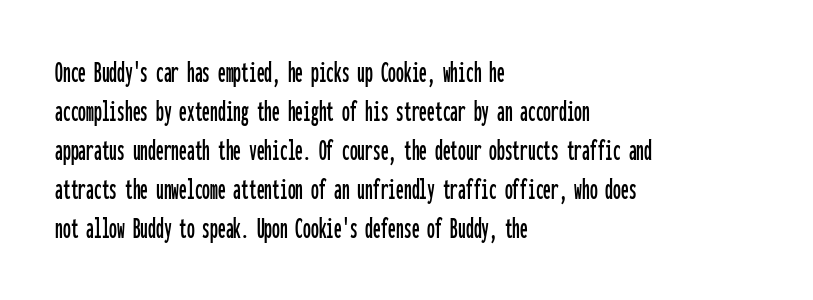
{"serif": "no", "italic": "no", "width": "condensed", "stroke_contrast": "low", "x_height": "medium", "monospaced": "yes", "underline": "no", "align": "left", "line_spacing": "normal", "line_spacing_ratio": 1.26, "letter_spacing": "normal", "letter_spacing_em": 0.0, "glyph_px": 31}
